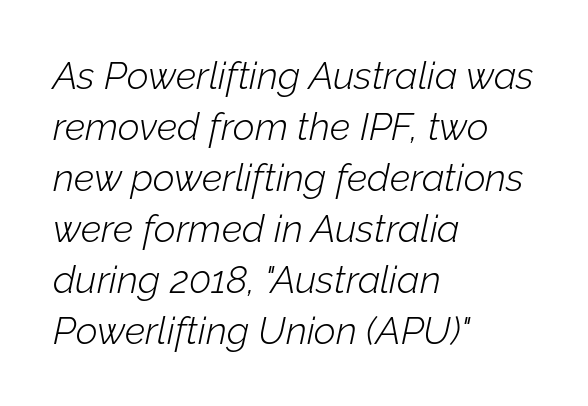
Emphasis-style slanted type is in use. Default kerning and tracking; the words read as compact shapes. The space directly below the letters is spotless. If you measured baseline to baseline, you'd find a middling distance.
